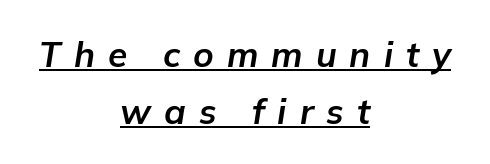
{"italic": "yes", "lean": "right", "slant_degrees": 9, "bold": "yes", "weight": "bold", "width": "normal", "stroke_contrast": "low", "x_height": "medium", "monospaced": "no", "underline": "yes", "align": "center", "line_spacing": "normal", "line_spacing_ratio": 1.62, "letter_spacing": "wide", "letter_spacing_em": 0.37, "glyph_px": 35}
